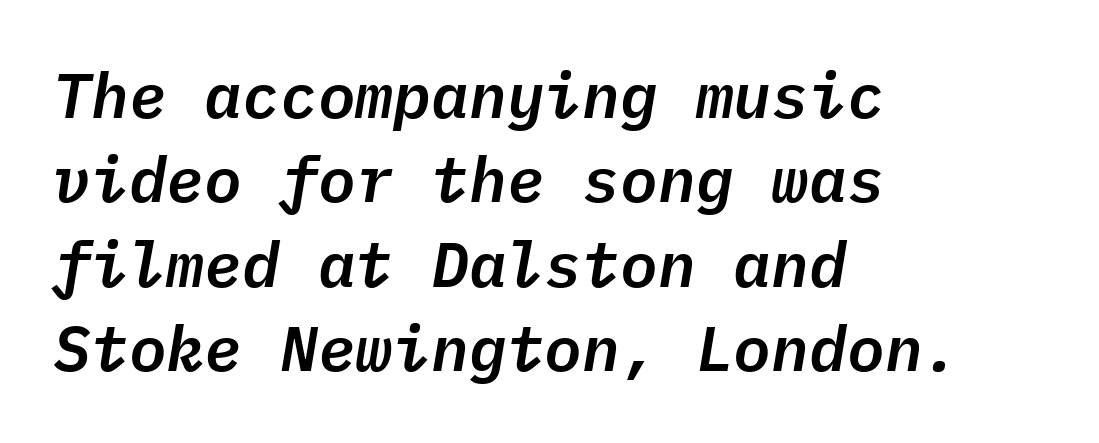
The image shows 63 px text type, italic (leaning right), monospaced; set left-aligned, normal line spacing (1.34x), normal letter spacing, not underlined; low stroke contrast and a medium x-height.
